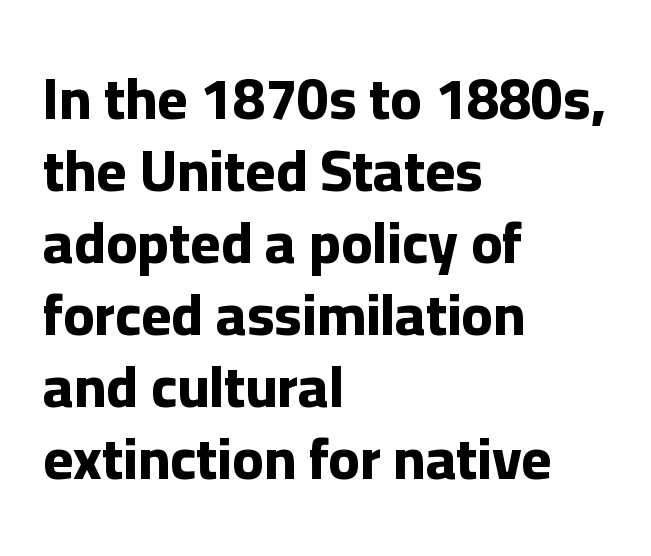
{"serif": "no", "italic": "no", "bold": "yes", "weight": "bold", "width": "normal", "stroke_contrast": "low", "x_height": "medium", "monospaced": "no", "underline": "no", "align": "left", "line_spacing_ratio": 1.24, "letter_spacing": "normal", "letter_spacing_em": 0.0, "glyph_px": 58}
